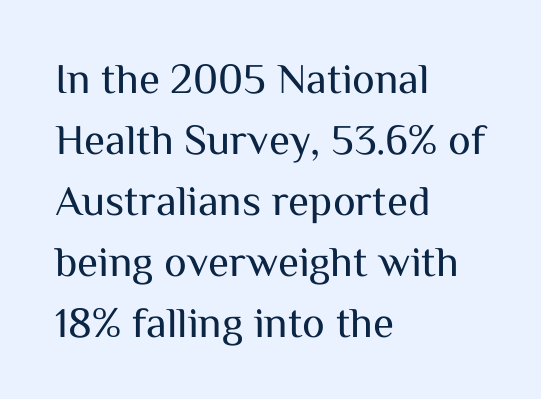
Horizontal alignment here is leftward, the default for most running prose. Only glyphs here, with clear space below each row. Each new line begins a customary step beneath the previous one. Spacing verdict: proportional, widths tailored to each character.
